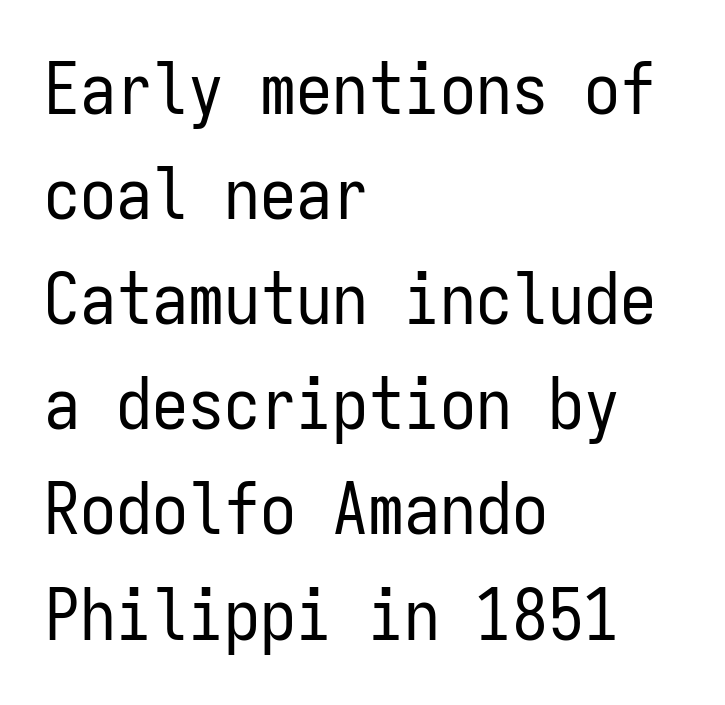
The image shows 72 px regular-weight, condensed sans-serif type, upright, monospaced; set left-aligned, normal line spacing (1.46x), normal letter spacing, not underlined; low stroke contrast and a medium x-height.
